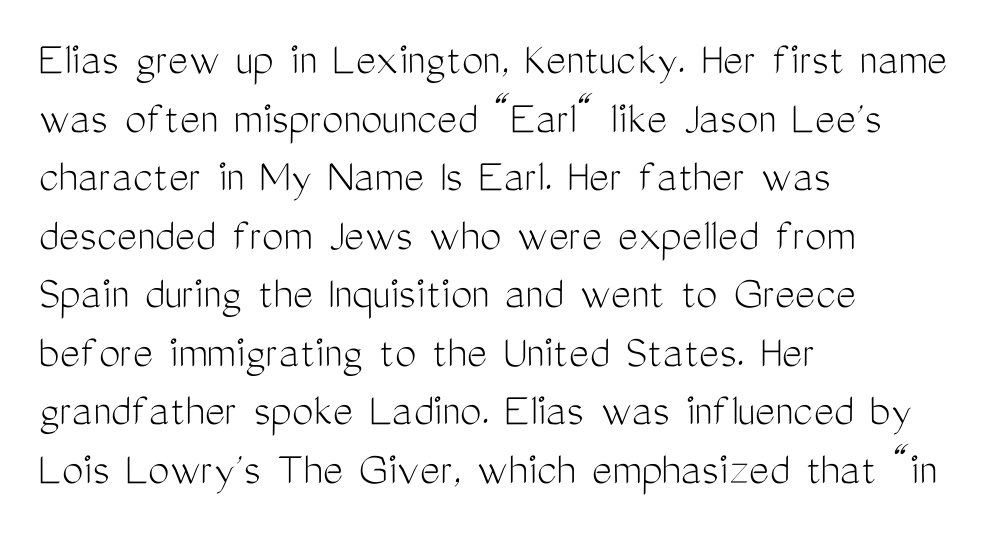
The letterforms sit at book weight or below. Regarding serifs, this sample does without them. This sample has the flowing, uneven cadence of proportional lettering. The line texture is even and compact thanks to regular tracking. Which margin do the lines hug? The left one — the right edge is uneven.
